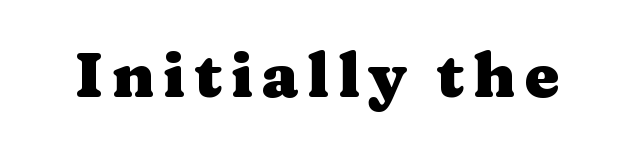
{"serif": "yes", "italic": "no", "bold": "yes", "weight": "heavy", "width": "wide", "stroke_contrast": "medium", "x_height": "medium", "monospaced": "no", "underline": "no", "glyph_px": 62}
